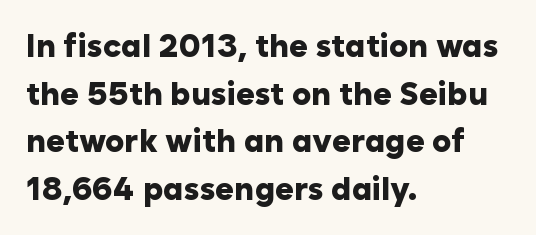
Q: Is the text bold? A: Yes.
Q: Is the text italic (slanted)? A: No, it is upright.
Q: Is the typeface a serif or a sans-serif typeface? A: Sans-serif.
Q: Is the text underlined? A: No.
Q: How is the paragraph aligned? A: Left-aligned.
Q: Is the spacing between letters normal or unusually wide? A: Normal.
Q: Is the spacing between lines tight, normal or loose? A: Normal.
Q: Width (condensed, normal, or wide)? A: Normal.
Q: Stroke contrast? A: Low.
Q: x-height? A: Medium.
Q: Monospaced? A: No.
